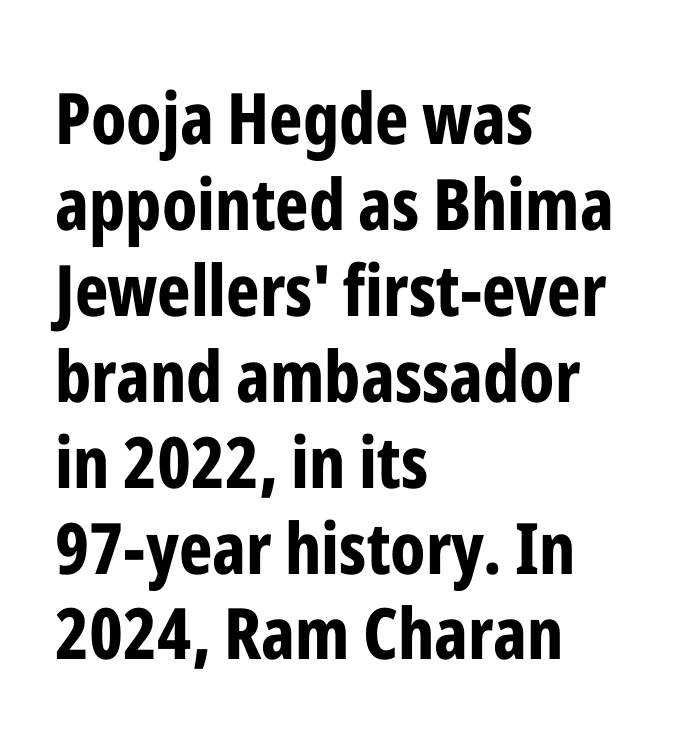
{"serif": "no", "italic": "no", "bold": "yes", "weight": "bold", "width": "condensed", "stroke_contrast": "low", "x_height": "medium", "monospaced": "no", "underline": "no", "align": "left", "line_spacing_ratio": 1.21, "letter_spacing": "normal", "letter_spacing_em": 0.0, "glyph_px": 71}
